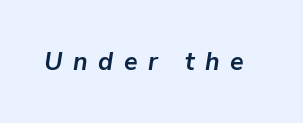
{"italic": "yes", "lean": "right", "slant_degrees": 9, "bold": "yes", "underline": "no", "letter_spacing": "wide", "letter_spacing_em": 0.42, "glyph_px": 25}
